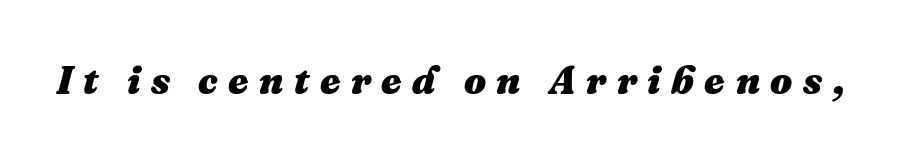
Q: Is the text bold? A: Yes.
Q: Is the text italic (slanted)? A: Yes, it leans right by about 16 degrees.
Q: Is the text underlined? A: No.
Q: Is the spacing between letters normal or unusually wide? A: Unusually wide.
Q: Width (condensed, normal, or wide)? A: Normal.
Q: Stroke contrast? A: Medium.
Q: x-height? A: Medium.
Q: Monospaced? A: No.
